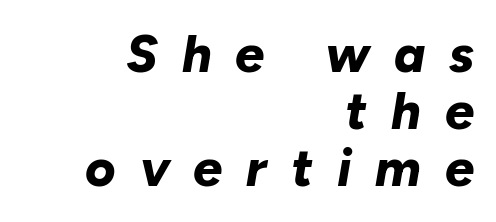
The image shows 52 px bold type, italic (leaning right); set right-aligned, tight line spacing (1.1x), unusually wide letter spacing (+0.46 em), not underlined; low stroke contrast and a medium x-height.
